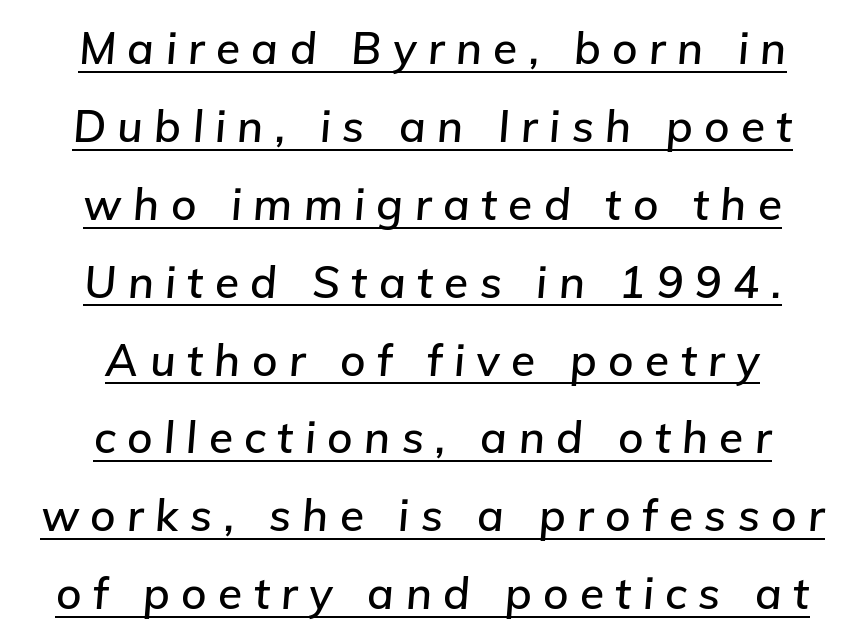
{"italic": "yes", "lean": "right", "slant_degrees": 5, "width": "normal", "stroke_contrast": "low", "x_height": "medium", "monospaced": "no", "underline": "yes", "align": "center", "line_spacing_ratio": 1.77, "letter_spacing": "wide", "letter_spacing_em": 0.26, "glyph_px": 44}
